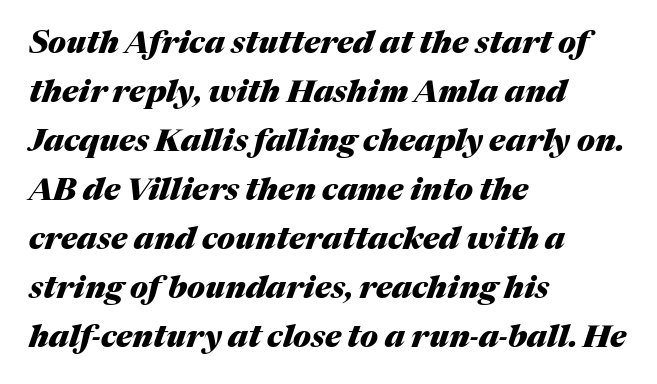
Q: Is the text bold? A: Yes.
Q: Is the text italic (slanted)? A: Yes, it leans right by about 17 degrees.
Q: Is the text underlined? A: No.
Q: How is the paragraph aligned? A: Left-aligned.
Q: Is the spacing between letters normal or unusually wide? A: Normal.
Q: Is the spacing between lines tight, normal or loose? A: Normal.
Q: Width (condensed, normal, or wide)? A: Normal.
Q: Stroke contrast? A: Medium.
Q: x-height? A: Medium.
Q: Monospaced? A: No.
